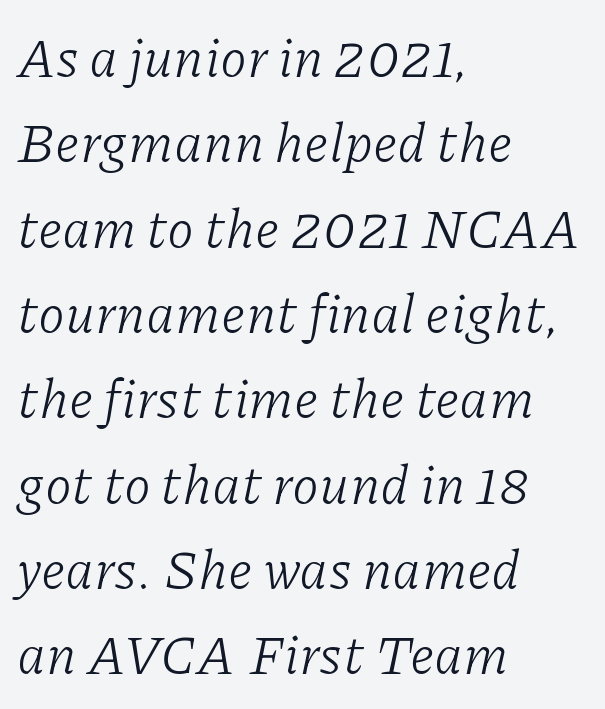
Q: Is the text bold? A: No.
Q: Is the text italic (slanted)? A: Yes, it leans right by about 11 degrees.
Q: Is the typeface a serif or a sans-serif typeface? A: Serif.
Q: Is the text underlined? A: No.
Q: How is the paragraph aligned? A: Left-aligned.
Q: Is the spacing between letters normal or unusually wide? A: Normal.
Q: Is the spacing between lines tight, normal or loose? A: Normal.
Q: Width (condensed, normal, or wide)? A: Normal.
Q: Stroke contrast? A: Low.
Q: x-height? A: Medium.
Q: Monospaced? A: No.
